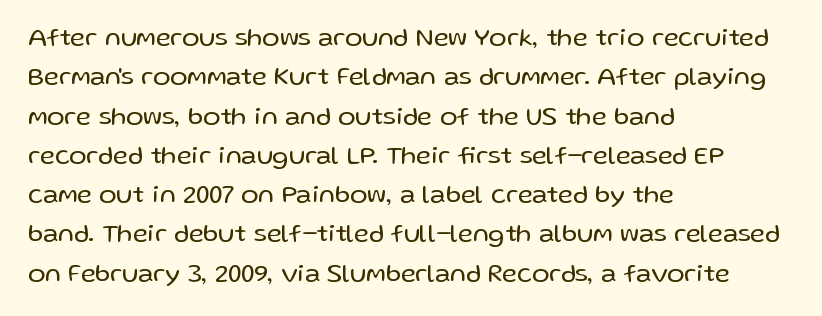
The image shows 26 px text type, upright; set left-aligned, normal line spacing (1.51x), normal letter spacing, not underlined.
